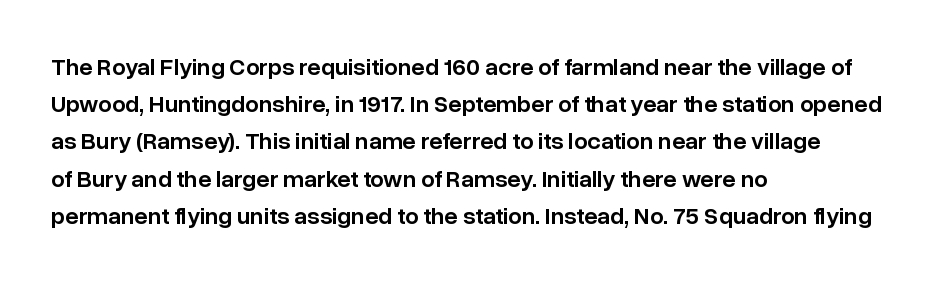
The image shows 24 px text type, upright; set left-aligned, normal line spacing (1.55x), normal letter spacing, not underlined.
